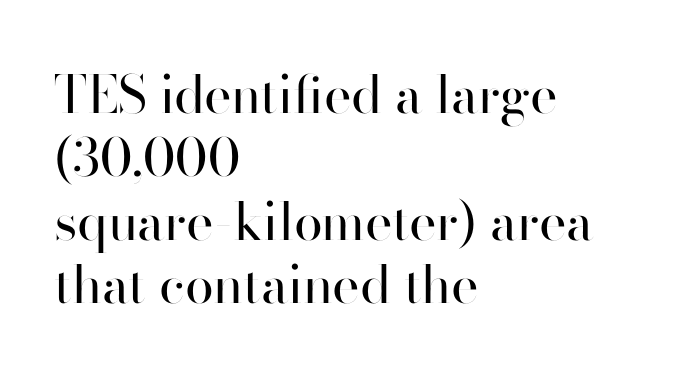
{"serif": "no", "italic": "no", "bold": "no", "weight": "regular", "width": "normal", "stroke_contrast": "high", "x_height": "small", "monospaced": "no", "underline": "no", "align": "left", "line_spacing_ratio": 1.22, "letter_spacing": "normal", "letter_spacing_em": 0.0, "glyph_px": 52}
